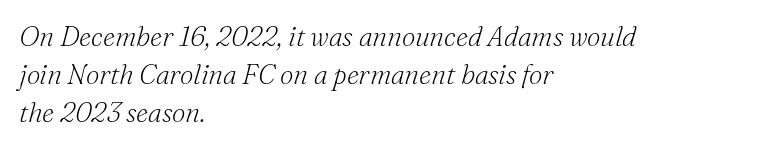
{"italic": "yes", "lean": "right", "slant_degrees": 16, "bold": "no", "underline": "no", "align": "left", "line_spacing": "normal", "line_spacing_ratio": 1.41, "letter_spacing": "normal", "letter_spacing_em": 0.0, "glyph_px": 27}
